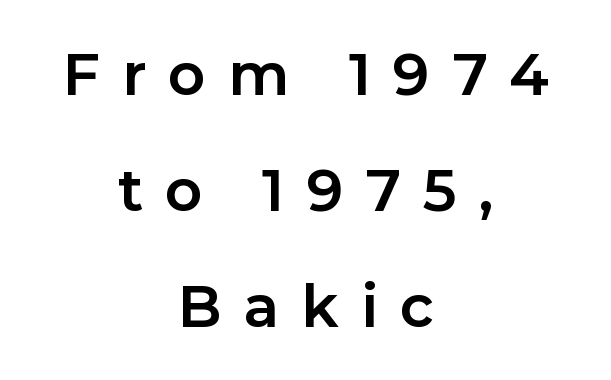
The string is rendered with underlining switched off. Proportional: the letters do not fall into vertical columns. Weight: bold. The designer went with a sans here, leaving each stem footless. Visually the block forms a symmetrical silhouette, jagged on both flanks. Rows of type keep a wide berth in the vertical direction.
